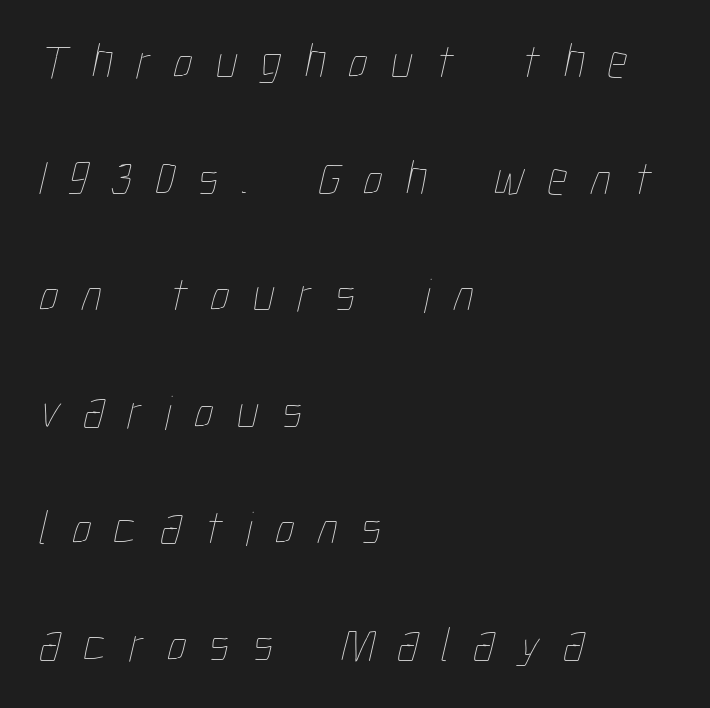
You could fit nearly another row in the gap between these rows. You could not count columns in this text — the font is proportionally spaced. The characters are drawn with everyday or finer stroke widths. The horizontal fit of the characters is loose and conspicuously gappy.
